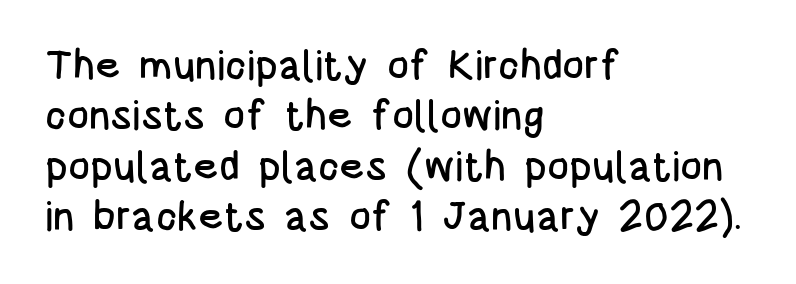
The image shows 41 px condensed sans-serif type, upright; set left-aligned, line spacing 1.23x, normal letter spacing, not underlined; low stroke contrast and a large x-height.
